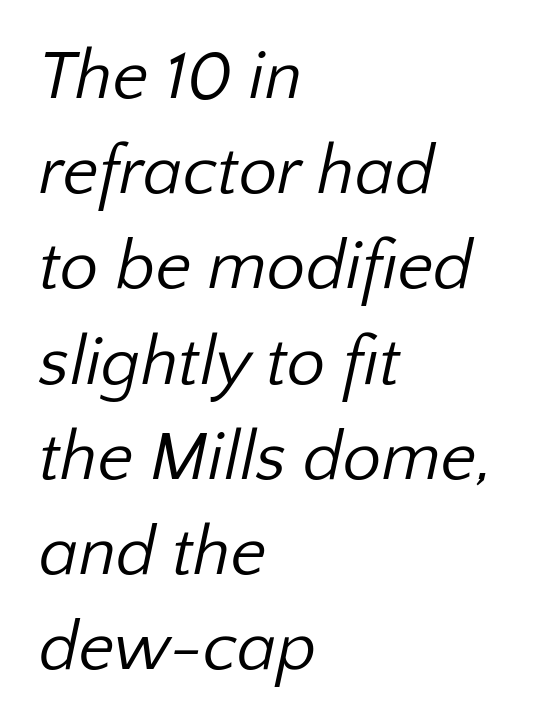
The image shows 69 px regular-weight sans-serif type; set left-aligned, normal line spacing (1.38x), normal letter spacing, not underlined; low stroke contrast and a medium x-height.
